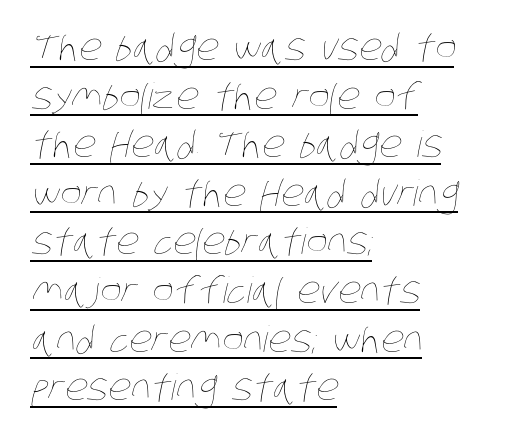
Honestly, the row spacing looks completely unremarkable. The face used here is rendered with its standard letterfit. Looks like regular typesetting: each glyph gets only the width it needs. Emphasis is given by a line drawn under the lettering.
